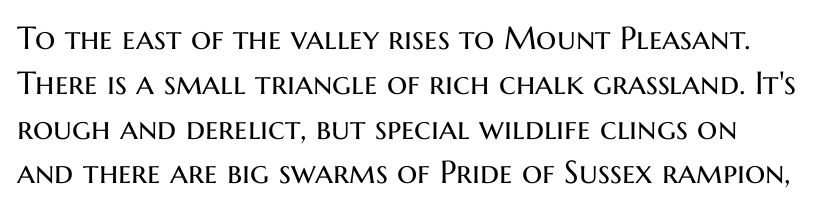
The image shows 32 px regular-weight sans-serif type, upright; set normal line spacing (1.4x), normal letter spacing, not underlined; medium stroke contrast and a medium x-height.
